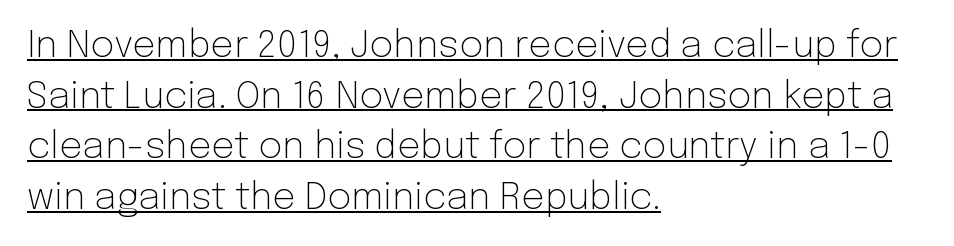
Q: Is the text bold? A: No.
Q: Is the text italic (slanted)? A: No, it is upright.
Q: Is the typeface a serif or a sans-serif typeface? A: Sans-serif.
Q: Is the text underlined? A: Yes.
Q: How is the paragraph aligned? A: Left-aligned.
Q: Is the spacing between letters normal or unusually wide? A: Normal.
Q: Is the spacing between lines tight, normal or loose? A: Normal.
Q: Width (condensed, normal, or wide)? A: Normal.
Q: Stroke contrast? A: Low.
Q: x-height? A: Medium.
Q: Monospaced? A: No.
